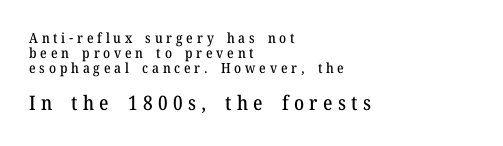
{"italic": "no", "underline": "no", "align": "left", "line_spacing": "tight", "line_spacing_ratio": 1.06, "letter_spacing": "wide", "letter_spacing_em": 0.27, "larger_block": "second", "size_ratio": 1.43, "glyph_px": 20}
